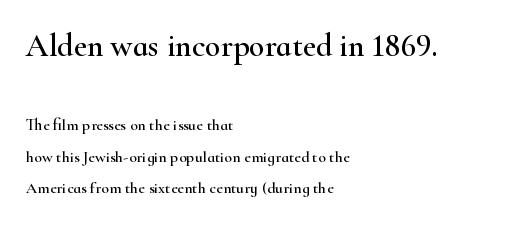
Q: Is the text italic (slanted)? A: No, it is upright.
Q: Is the typeface a serif or a sans-serif typeface? A: Serif.
Q: Is the text underlined? A: No.
Q: How is the paragraph aligned? A: Left-aligned.
Q: Is the spacing between letters normal or unusually wide? A: Normal.
Q: Is the spacing between lines tight, normal or loose? A: Loose.
Q: Which block of text is set in a larger size, the first (top) or the second (bottom)? A: The first (top) one.
Q: Width (condensed, normal, or wide)? A: Wide.
Q: Stroke contrast? A: High.
Q: x-height? A: Small.
Q: Monospaced? A: No.
